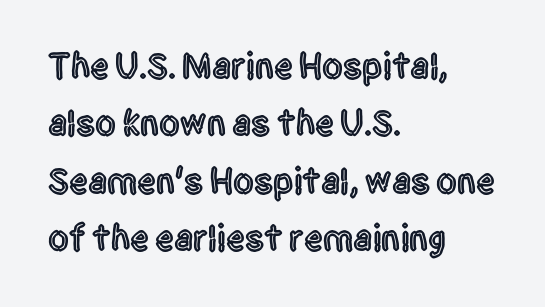
{"serif": "no", "italic": "no", "width": "condensed", "x_height": "large", "monospaced": "no", "underline": "no", "align": "left", "line_spacing": "normal", "line_spacing_ratio": 1.55, "letter_spacing": "normal", "letter_spacing_em": 0.0, "glyph_px": 37}
